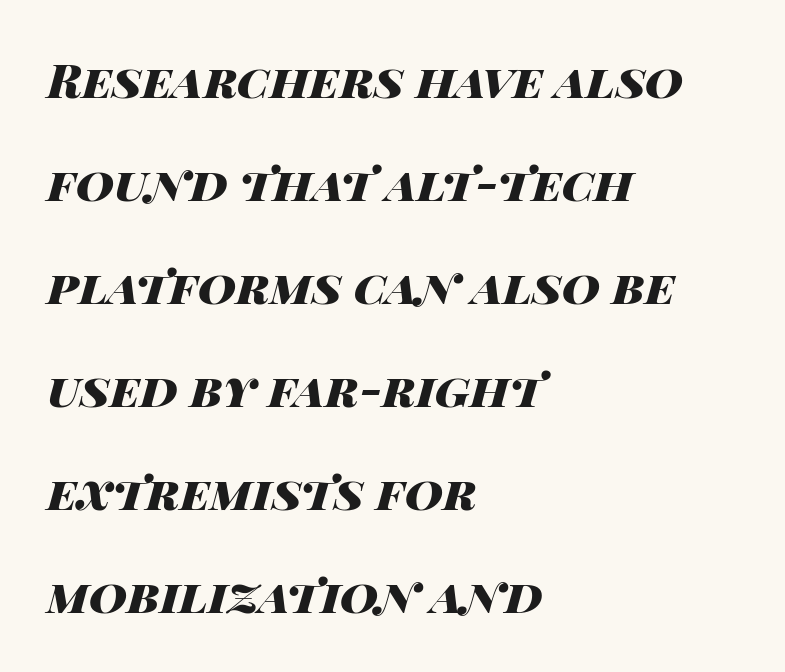
The image shows 47 px heavy, wide type, italic (leaning right); set left-aligned, loose line spacing (2.19x), normal letter spacing, not underlined; high stroke contrast and a large x-height.
